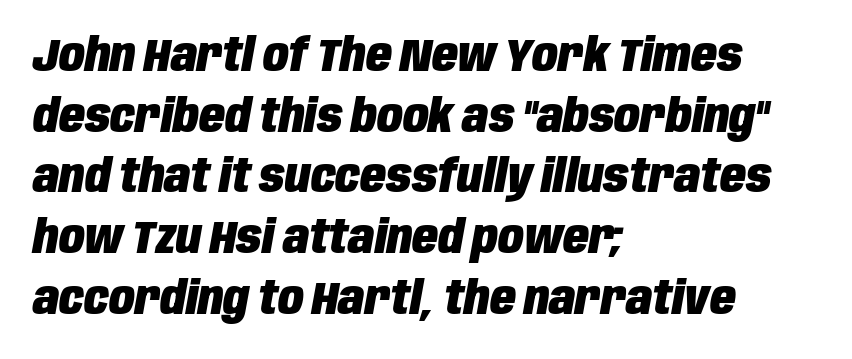
{"italic": "yes", "lean": "right", "slant_degrees": 10, "bold": "yes", "weight": "heavy", "width": "condensed", "stroke_contrast": "low", "x_height": "large", "monospaced": "no", "underline": "no", "align": "left", "line_spacing": "normal", "line_spacing_ratio": 1.29, "letter_spacing": "normal", "letter_spacing_em": 0.0, "glyph_px": 47}
